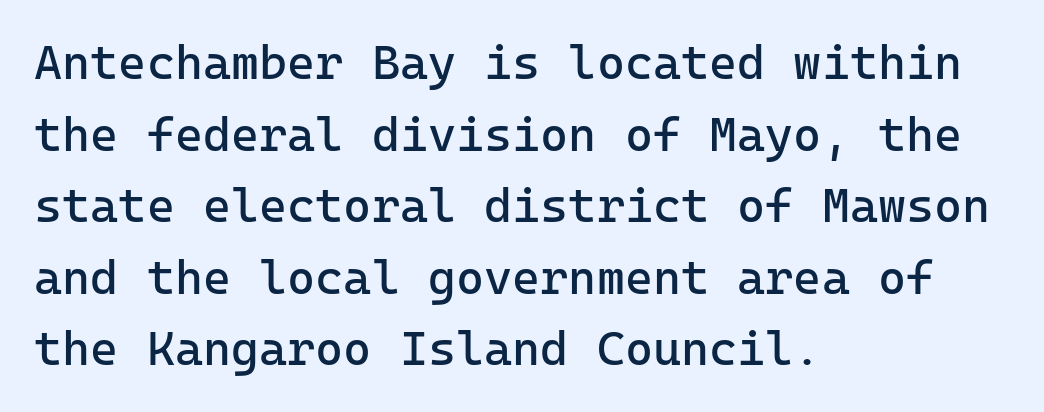
{"serif": "no", "italic": "no", "bold": "no", "weight": "regular", "width": "normal", "stroke_contrast": "low", "x_height": "medium", "underline": "no", "align": "left", "line_spacing": "normal", "line_spacing_ratio": 1.49, "letter_spacing": "normal", "letter_spacing_em": 0.0, "glyph_px": 48}
